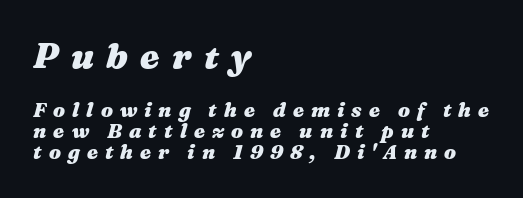
Honestly, the letter spacing is so wide it's the main thing you notice. Only glyphs here, with clear space below each row. The block of text is dense from top to bottom, with scant space between rows. The composition opens big and finishes small. Style check: oblique. The ragged edge is on the right, which tells us the setting is flush left.
